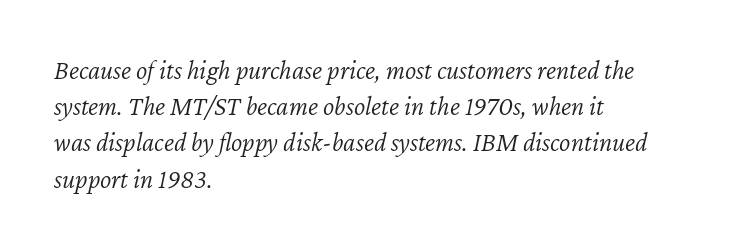
A normal amount of white space separates one row of letters from the next. No letter is thick-stroked: the sample isn't bold. The text carries the slant typical of an italic or oblique font. Spacing between characters is what you'd get straight out of the box. Beneath every word, the page is bare. Does the copy run flush right? No — it runs flush left.
